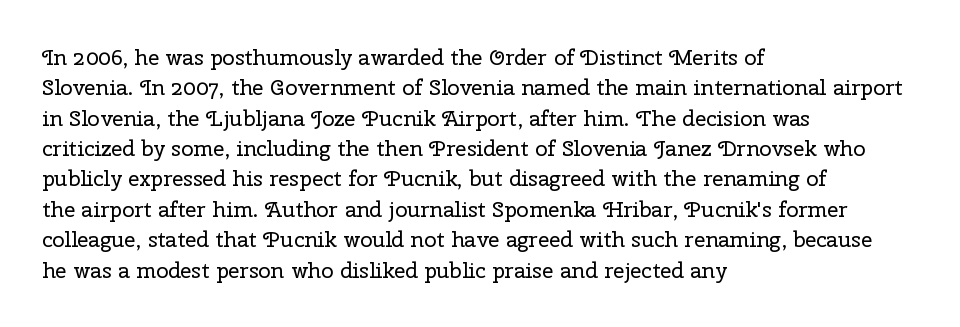
Q: Is the text bold? A: No.
Q: Is the text italic (slanted)? A: No, it is upright.
Q: Is the text underlined? A: No.
Q: How is the paragraph aligned? A: Left-aligned.
Q: Is the spacing between letters normal or unusually wide? A: Normal.
Q: Is the spacing between lines tight, normal or loose? A: Normal.
